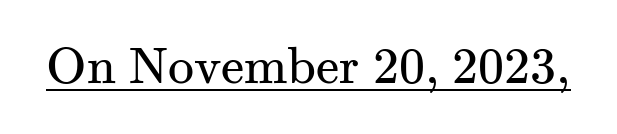
Q: Is the text bold? A: No.
Q: Is the text italic (slanted)? A: No, it is upright.
Q: Is the typeface a serif or a sans-serif typeface? A: Serif.
Q: Is the text underlined? A: Yes.
Q: Is the spacing between letters normal or unusually wide? A: Normal.
Q: Width (condensed, normal, or wide)? A: Normal.
Q: Stroke contrast? A: Medium.
Q: x-height? A: Small.
Q: Monospaced? A: No.
